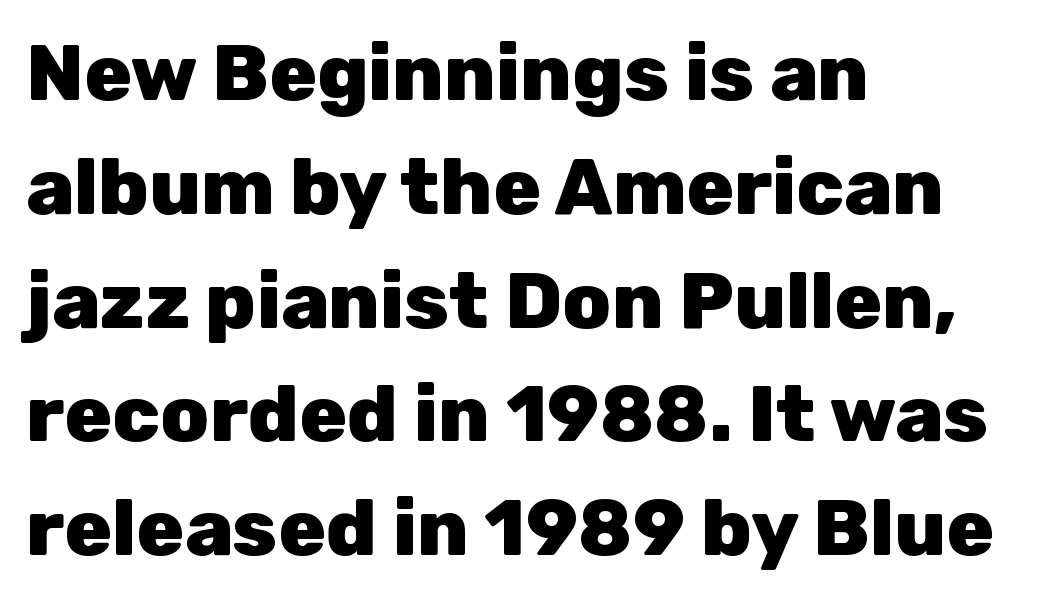
The image shows 79 px heavy sans-serif type, upright; set left-aligned, normal line spacing (1.44x), normal letter spacing, not underlined; low stroke contrast and a medium x-height.
